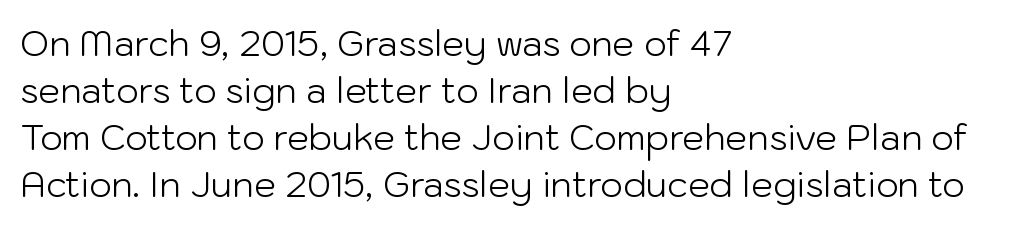
{"serif": "no", "italic": "no", "bold": "no", "weight": "light", "width": "normal", "stroke_contrast": "low", "x_height": "medium", "monospaced": "no", "underline": "no", "align": "left", "line_spacing": "normal", "line_spacing_ratio": 1.34, "letter_spacing": "normal", "letter_spacing_em": 0.0, "glyph_px": 35}
